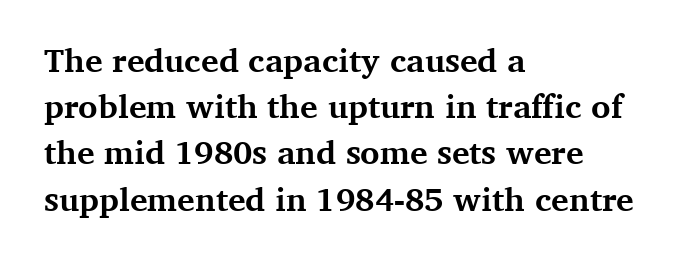
The image shows 33 px bold serif type, upright; set left-aligned, normal line spacing (1.4x), normal letter spacing, not underlined; medium stroke contrast and a medium x-height.
